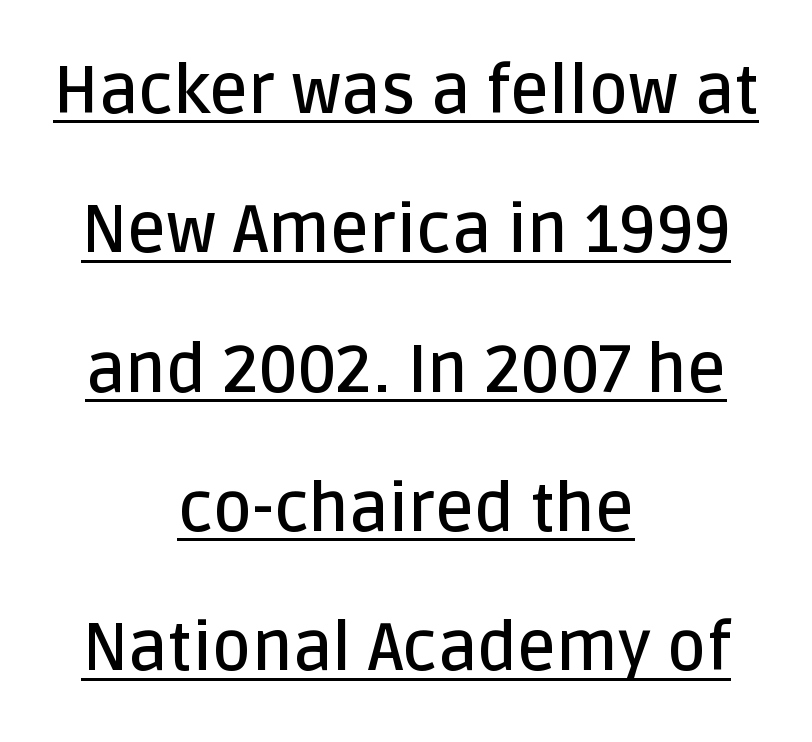
Q: Is the text bold? A: Semi-bold.
Q: Is the text italic (slanted)? A: No, it is upright.
Q: Is the typeface a serif or a sans-serif typeface? A: Sans-serif.
Q: Is the text underlined? A: Yes.
Q: How is the paragraph aligned? A: Centered.
Q: Is the spacing between letters normal or unusually wide? A: Normal.
Q: Is the spacing between lines tight, normal or loose? A: Loose.
Q: Width (condensed, normal, or wide)? A: Normal.
Q: Stroke contrast? A: Low.
Q: x-height? A: Large.
Q: Monospaced? A: No.
